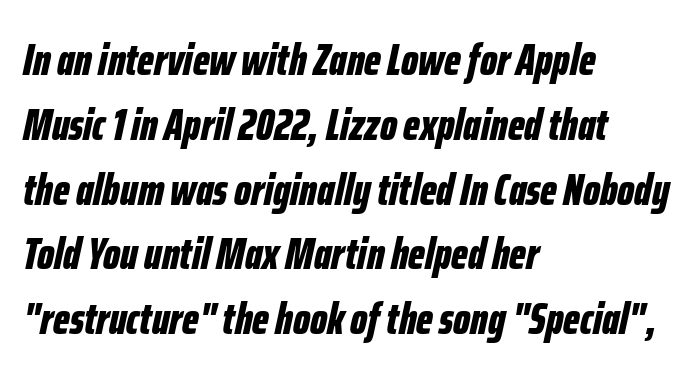
{"italic": "yes", "lean": "right", "slant_degrees": 12, "bold": "yes", "weight": "bold", "width": "condensed", "stroke_contrast": "low", "x_height": "medium", "monospaced": "no", "underline": "no", "align": "left", "line_spacing": "normal", "line_spacing_ratio": 1.44, "letter_spacing": "normal", "letter_spacing_em": 0.0, "glyph_px": 45}
